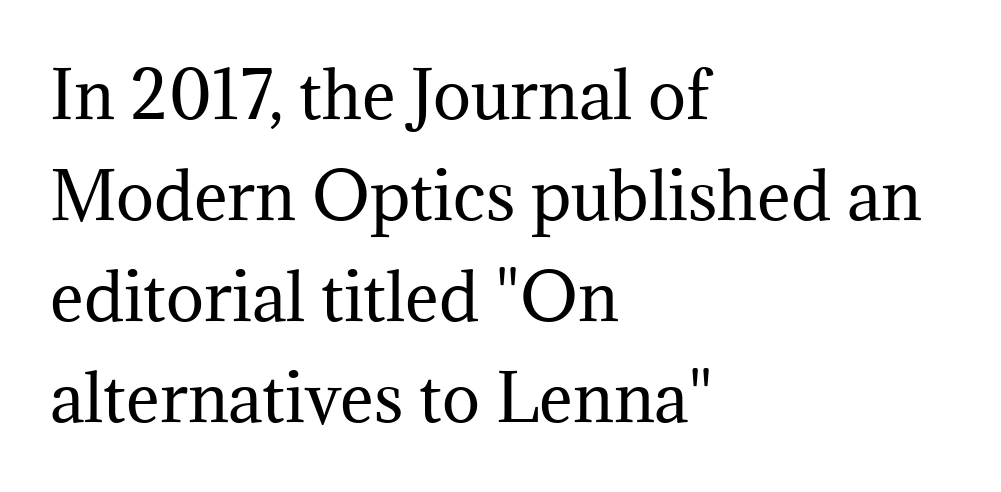
{"serif": "yes", "italic": "no", "bold": "no", "weight": "regular", "width": "normal", "stroke_contrast": "medium", "x_height": "medium", "monospaced": "no", "underline": "no", "align": "left", "line_spacing": "normal", "line_spacing_ratio": 1.58, "letter_spacing": "normal", "letter_spacing_em": 0.0, "glyph_px": 64}
